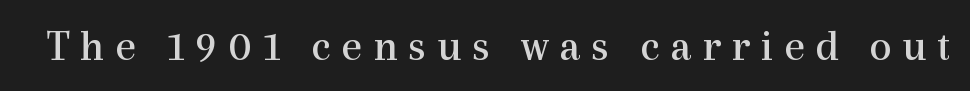
Q: Is the text bold? A: No.
Q: Is the text italic (slanted)? A: No, it is upright.
Q: Is the typeface a serif or a sans-serif typeface? A: Serif.
Q: Is the text underlined? A: No.
Q: Is the spacing between letters normal or unusually wide? A: Unusually wide.
Q: Width (condensed, normal, or wide)? A: Normal.
Q: x-height? A: Medium.
Q: Monospaced? A: No.
